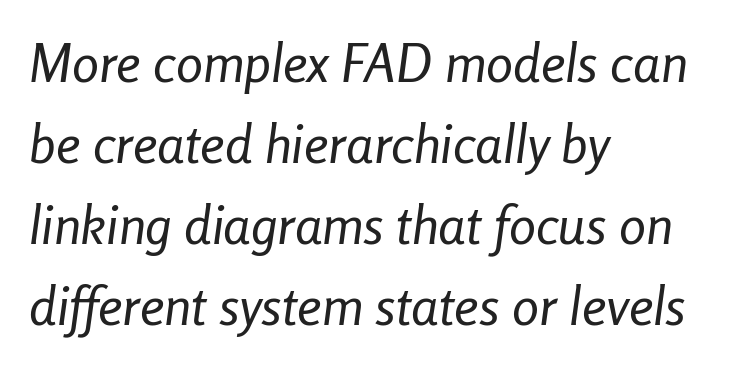
The image shows 54 px regular-weight, condensed type, italic (leaning right); set left-aligned, normal line spacing (1.5x), normal letter spacing, not underlined; low stroke contrast and a medium x-height.
